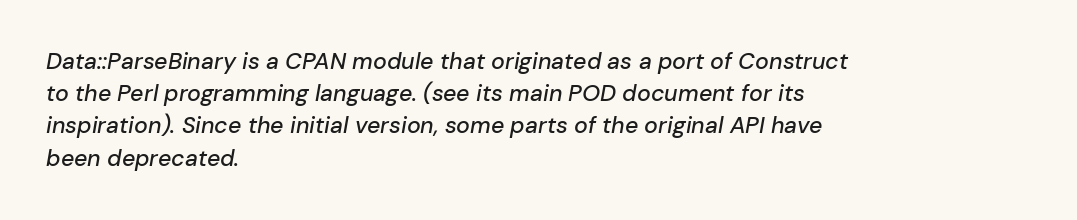
Q: Is the text italic (slanted)? A: Yes, it leans right by about 10 degrees.
Q: Is the text underlined? A: No.
Q: How is the paragraph aligned? A: Left-aligned.
Q: Is the spacing between letters normal or unusually wide? A: Normal.
Q: Is the spacing between lines tight, normal or loose? A: Normal.
